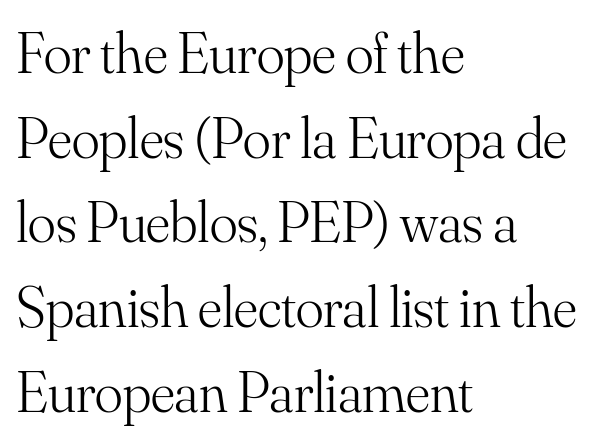
The type family on display is of the serif kind. Weight: regular or lighter. Teacher's note: observe the even left margin — that is flush-left alignment. You could not count columns in this text — the font is proportionally spaced.
